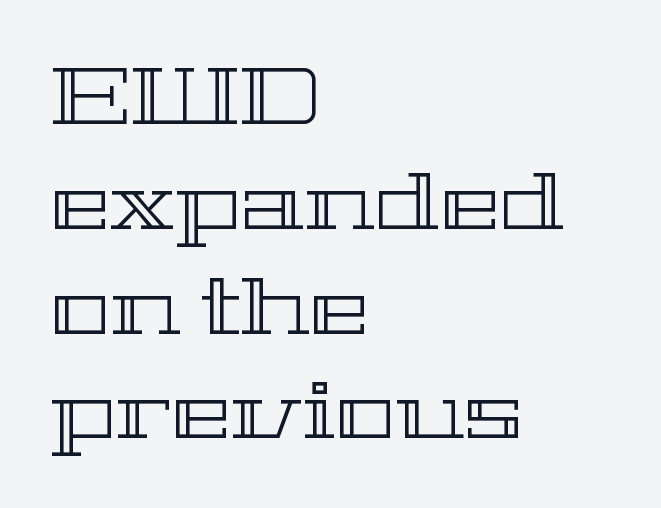
{"italic": "no", "width": "wide", "x_height": "medium", "monospaced": "no", "underline": "no", "align": "left", "line_spacing": "normal", "line_spacing_ratio": 1.31, "letter_spacing": "normal", "letter_spacing_em": 0.0, "glyph_px": 80}
